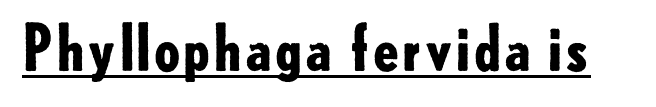
The image shows 62 px bold sans-serif type, upright; set normal letter spacing, underlined; low stroke contrast and a small x-height.
